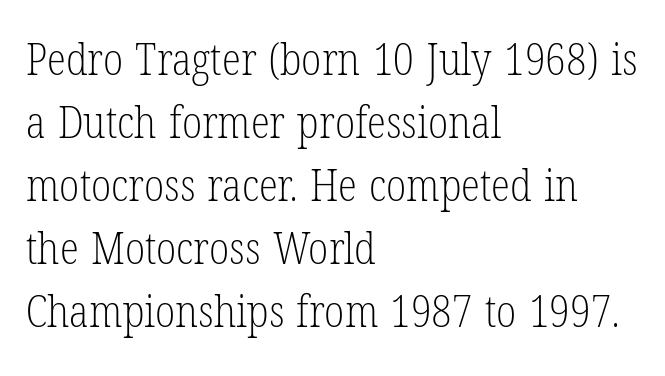
The image shows 44 px light, condensed serif type, upright; set left-aligned, normal line spacing (1.43x), normal letter spacing, not underlined; low stroke contrast and a medium x-height.
